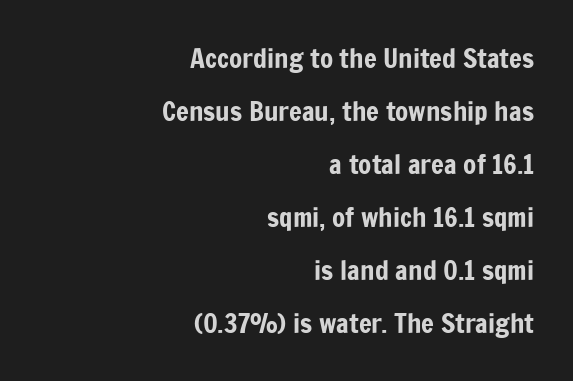
The image shows 27 px text type, upright; set right-aligned, loose line spacing (1.96x), normal letter spacing, not underlined.
